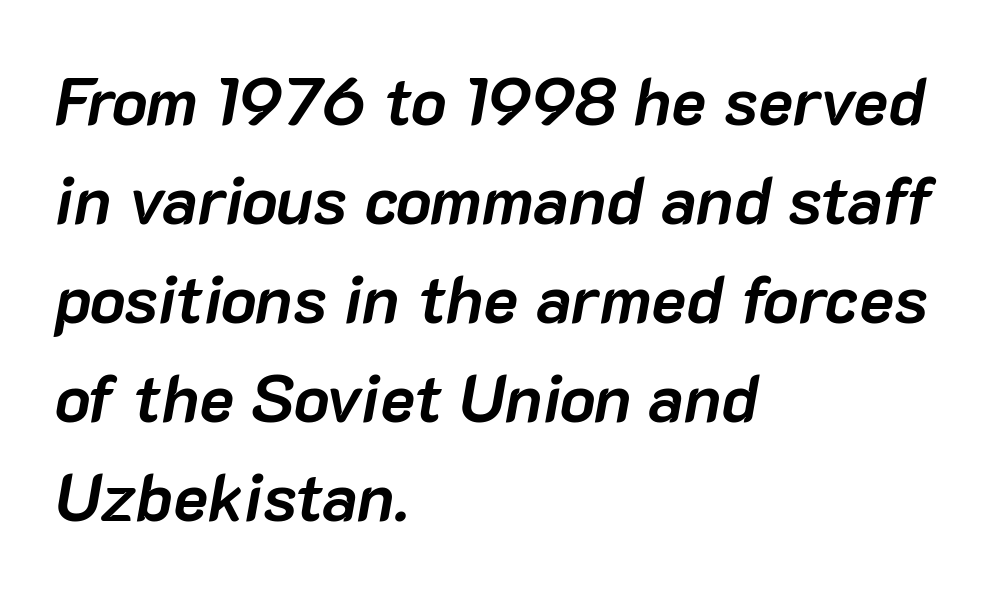
{"italic": "yes", "lean": "right", "slant_degrees": 10, "bold": "yes", "weight": "semibold", "width": "normal", "stroke_contrast": "low", "x_height": "medium", "monospaced": "no", "underline": "no", "align": "left", "line_spacing": "normal", "line_spacing_ratio": 1.5, "letter_spacing": "normal", "letter_spacing_em": 0.0, "glyph_px": 66}
